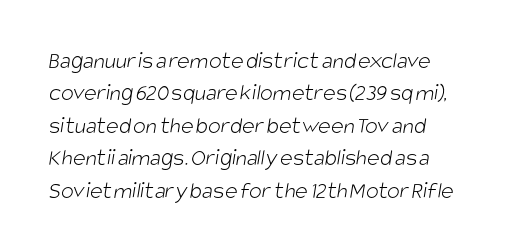
The image shows 24 px text type; set normal line spacing (1.35x), normal letter spacing, not underlined.
